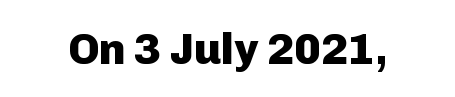
Do the letters lean? They stand straight. The gap between lines stays unmarked. Look at the stroke-to-counter ratio: heavy, a bold. This is sans-serif lettering, the kind often seen on screens and signage. The horizontal fit of the characters is conventional and even. A typesetter would call this proportional, since set widths differ per character.
